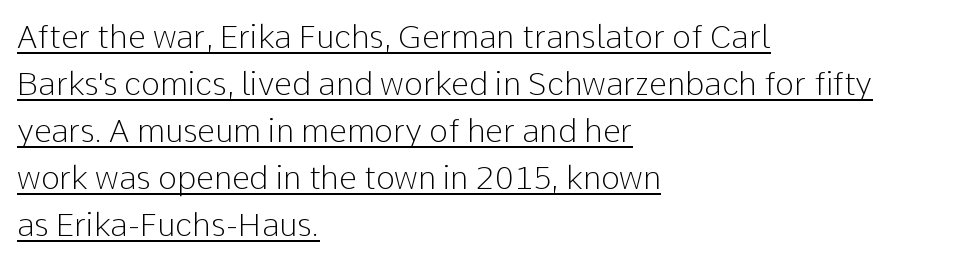
Q: Is the text bold? A: No.
Q: Is the text italic (slanted)? A: No, it is upright.
Q: Is the typeface a serif or a sans-serif typeface? A: Sans-serif.
Q: Is the text underlined? A: Yes.
Q: How is the paragraph aligned? A: Left-aligned.
Q: Is the spacing between letters normal or unusually wide? A: Normal.
Q: Is the spacing between lines tight, normal or loose? A: Normal.
Q: Width (condensed, normal, or wide)? A: Normal.
Q: Stroke contrast? A: Low.
Q: x-height? A: Medium.
Q: Monospaced? A: No.
